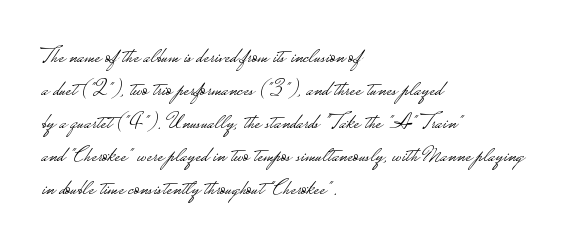
Q: Is the text bold? A: No.
Q: Is the text italic (slanted)? A: Yes.
Q: Is the text underlined? A: No.
Q: How is the paragraph aligned? A: Left-aligned.
Q: Is the spacing between letters normal or unusually wide? A: Normal.
Q: Is the spacing between lines tight, normal or loose? A: Normal.
